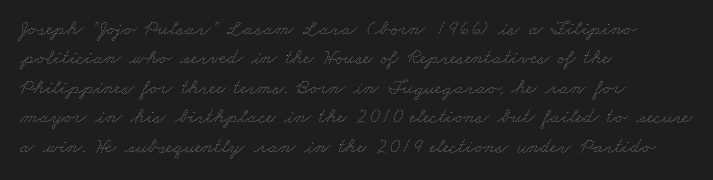
{"bold": "no", "underline": "no", "align": "left", "line_spacing": "normal", "line_spacing_ratio": 1.4, "letter_spacing": "normal", "letter_spacing_em": 0.0, "glyph_px": 21}
